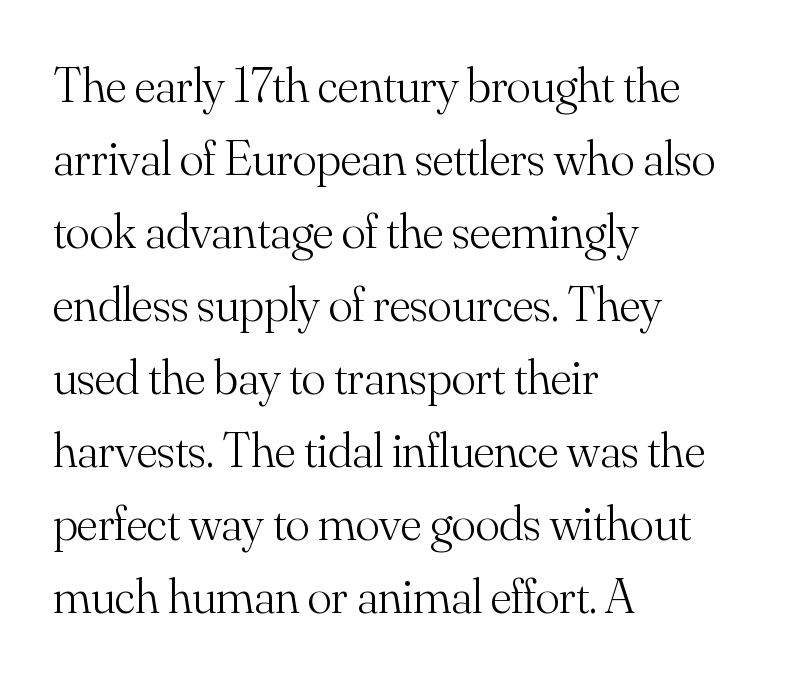
The image shows 50 px light serif type, upright; set left-aligned, normal line spacing (1.46x), normal letter spacing, not underlined; medium stroke contrast and a small x-height.
